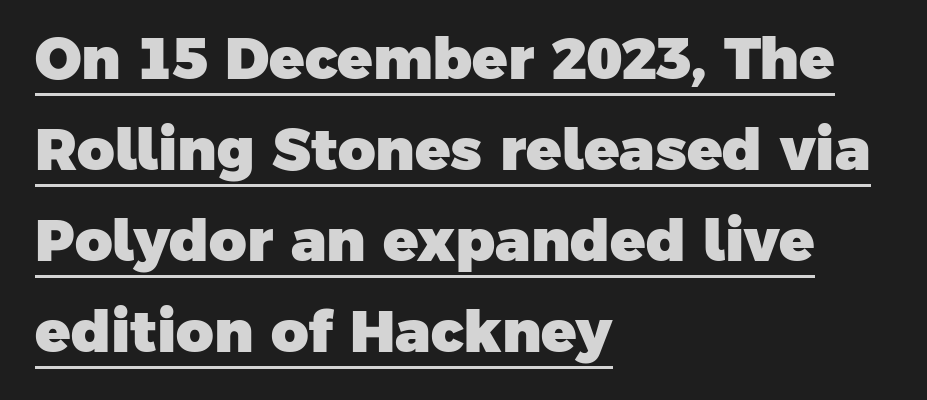
The text was rendered using a sans face with plain stroke endings. The typesetter has applied underlining to the passage shown. The compositor pushed each line to the left boundary. You could call the tracking neutral — neither tight nor loose.
